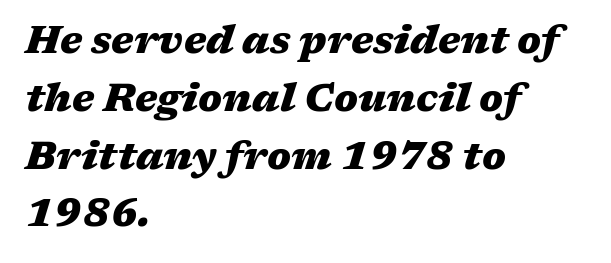
The image shows 38 px heavy, wide type, italic (leaning right); set left-aligned, normal line spacing (1.52x), normal letter spacing, not underlined; medium stroke contrast and a medium x-height.
